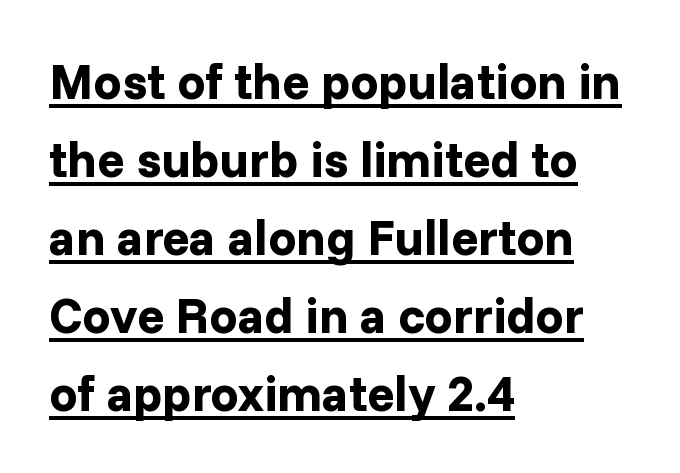
Q: Is the text bold? A: Yes.
Q: Is the text italic (slanted)? A: No, it is upright.
Q: Is the typeface a serif or a sans-serif typeface? A: Sans-serif.
Q: Is the text underlined? A: Yes.
Q: How is the paragraph aligned? A: Left-aligned.
Q: Is the spacing between letters normal or unusually wide? A: Normal.
Q: Is the spacing between lines tight, normal or loose? A: Normal.
Q: Width (condensed, normal, or wide)? A: Normal.
Q: Stroke contrast? A: Low.
Q: x-height? A: Medium.
Q: Monospaced? A: No.
